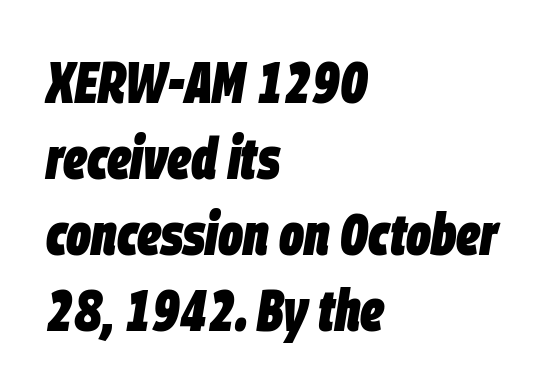
The image shows 58 px heavy, condensed type, italic (leaning right); set left-aligned, normal line spacing (1.31x), normal letter spacing, not underlined; low stroke contrast and a large x-height.
